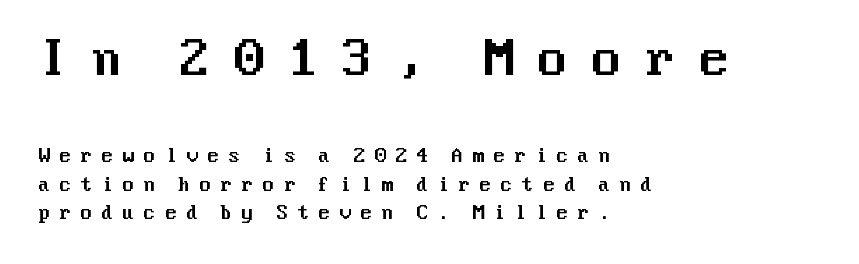
The passage shown is typeset with a sans-serif family. Successive baselines arrive at the customary interval. Spacing between characters has been opened up far beyond the box default. Each line starts at the same left margin while the right side varies. Notice how the stems are strictly vertical — no italics here. Note: larger setting up top, smaller setting below.
